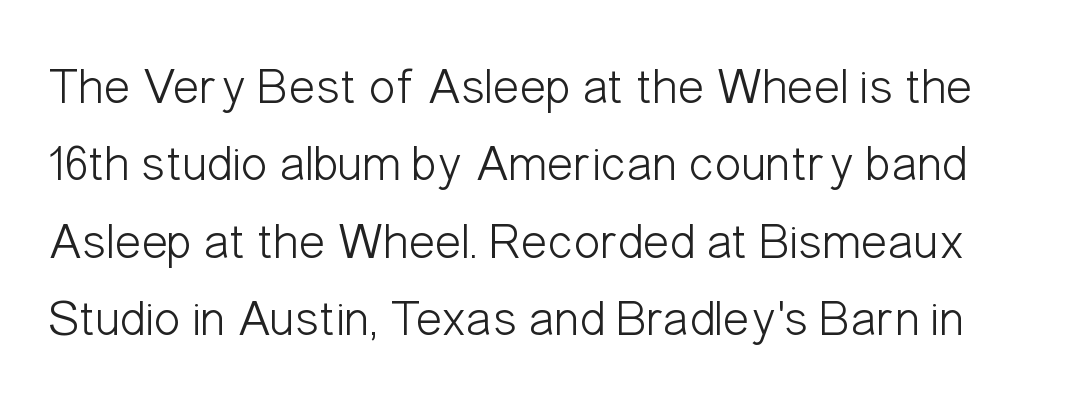
Does the type have serifs? No, each stem ends abruptly. Nobody touched the tracking dial on this one. Leading: standard. The rendering uses natural spacing where letterforms have individual widths. Designer's note — italics off, roman on. The baseline area is clear.
